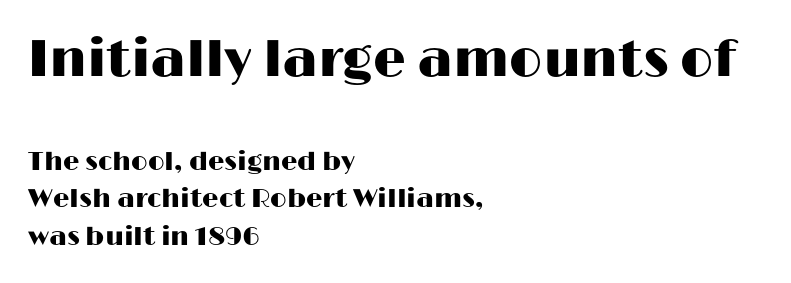
{"serif": "no", "italic": "no", "width": "wide", "stroke_contrast": "high", "x_height": "medium", "monospaced": "no", "underline": "no", "align": "left", "line_spacing": "normal", "line_spacing_ratio": 1.46, "letter_spacing": "normal", "letter_spacing_em": 0.0, "larger_block": "first", "size_ratio": 2.0, "glyph_px": 52}
